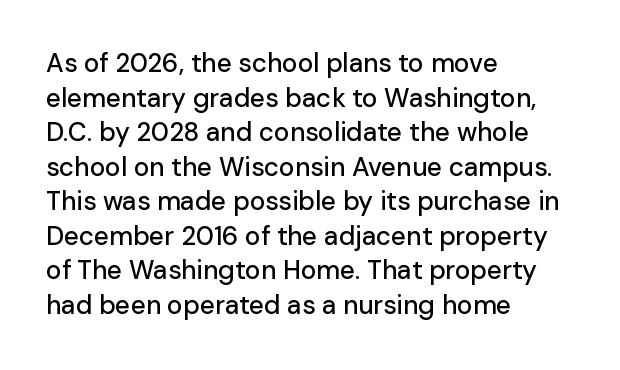
Q: Is the text italic (slanted)? A: No, it is upright.
Q: Is the text underlined? A: No.
Q: How is the paragraph aligned? A: Left-aligned.
Q: Is the spacing between letters normal or unusually wide? A: Normal.
Q: Is the spacing between lines tight, normal or loose? A: Normal.
